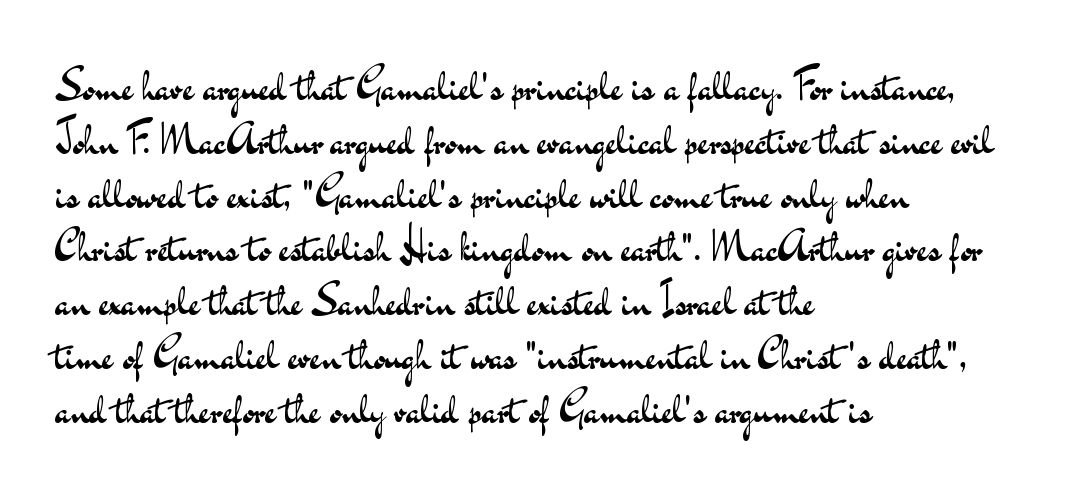
Q: Is the text bold? A: No.
Q: Is the text italic (slanted)? A: Yes.
Q: Is the typeface a serif or a sans-serif typeface? A: Sans-serif.
Q: Is the text underlined? A: No.
Q: How is the paragraph aligned? A: Left-aligned.
Q: Is the spacing between letters normal or unusually wide? A: Normal.
Q: Is the spacing between lines tight, normal or loose? A: Normal.
Q: Width (condensed, normal, or wide)? A: Wide.
Q: Stroke contrast? A: Medium.
Q: x-height? A: Small.
Q: Monospaced? A: No.
